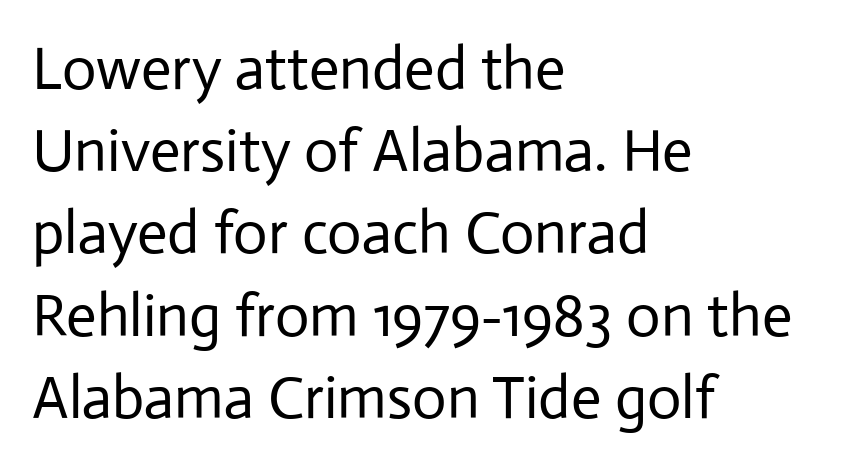
The image shows 60 px regular-weight sans-serif type, upright; set left-aligned, normal line spacing (1.37x), normal letter spacing, not underlined; low stroke contrast and a medium x-height.
